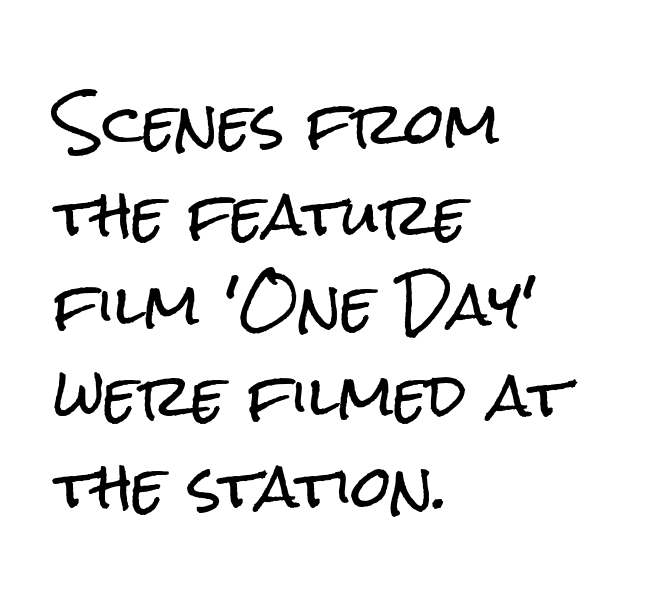
What stands out about the letter spacing? Nothing — it is the standard amount. I'd call this a sans setting — the letters go barefoot. Horizontal bands of white between lines are of average thickness. The letters stand straight up with perfectly vertical stems.
